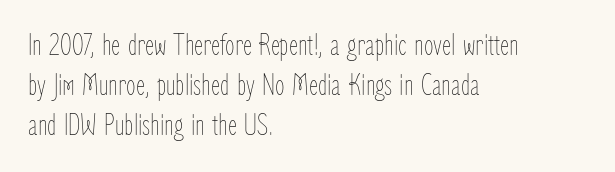
Q: Is the text bold? A: No.
Q: Is the text italic (slanted)? A: No, it is upright.
Q: Is the text underlined? A: No.
Q: How is the paragraph aligned? A: Left-aligned.
Q: Is the spacing between letters normal or unusually wide? A: Normal.
Q: Is the spacing between lines tight, normal or loose? A: Normal.
Q: Width (condensed, normal, or wide)? A: Condensed.
Q: Stroke contrast? A: Low.
Q: x-height? A: Medium.
Q: Monospaced? A: No.
